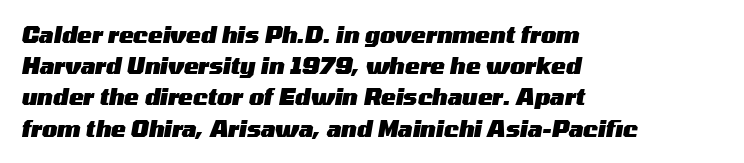
{"italic": "yes", "lean": "right", "slant_degrees": 10, "bold": "yes", "underline": "no", "align": "left", "line_spacing": "normal", "line_spacing_ratio": 1.42, "letter_spacing": "normal", "letter_spacing_em": 0.0, "glyph_px": 22}
